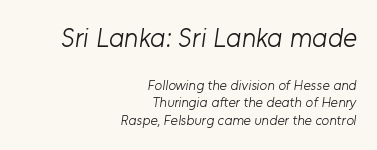
The image shows 27 px text type; set right-aligned, line spacing 1.24x, normal letter spacing, not underlined; the first (top) block is 1.93x larger.
